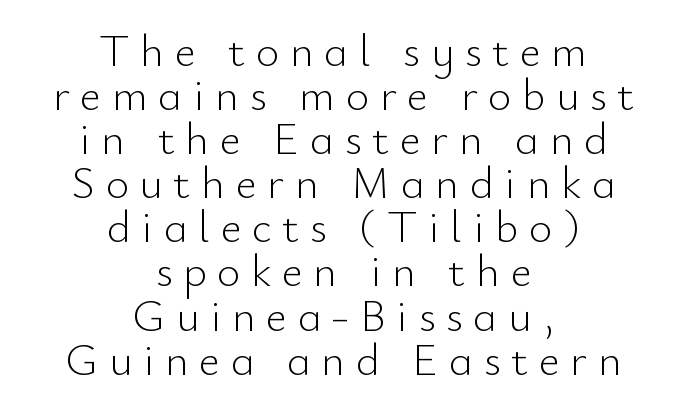
{"serif": "no", "italic": "no", "bold": "no", "weight": "light", "width": "normal", "stroke_contrast": "low", "x_height": "small", "monospaced": "no", "underline": "no", "align": "center", "line_spacing": "tight", "line_spacing_ratio": 0.98, "letter_spacing": "wide", "letter_spacing_em": 0.24, "glyph_px": 45}
